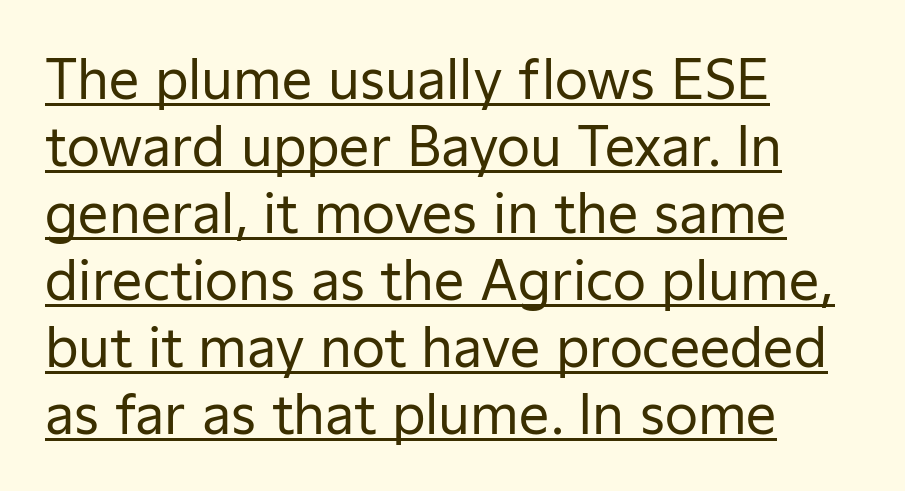
This is sans-serif lettering, the kind often seen on screens and signage. These lines stack with their left ends in a neat column. Varying glyph widths throughout — classic text-font behaviour. If you drew a line through each stem, it would be perfectly vertical. There is no visible air inserted between adjacent glyphs.
